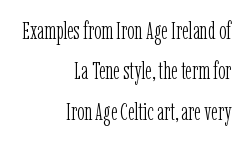
Bare-footed words on every line. Rendered with straight, roman letterforms. Rows of type keep a routine distance in the vertical direction. Horizontally, the lines are justified to the trailing edge only. Words appear dense and cohesive because spacing is normal. Is the type heavy? It reads as light-to-regular instead.
